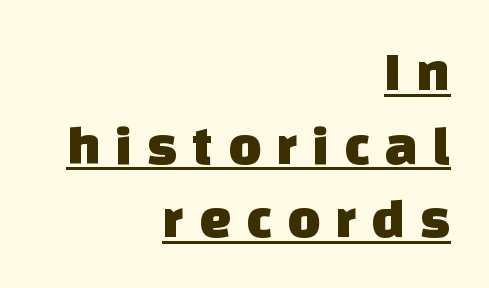
Q: Is the typeface a serif or a sans-serif typeface? A: Sans-serif.
Q: Is the text underlined? A: Yes.
Q: How is the paragraph aligned? A: Right-aligned.
Q: Is the spacing between letters normal or unusually wide? A: Unusually wide.
Q: Is the spacing between lines tight, normal or loose? A: Normal.
Q: Width (condensed, normal, or wide)? A: Normal.
Q: Stroke contrast? A: Low.
Q: x-height? A: Large.
Q: Monospaced? A: No.
